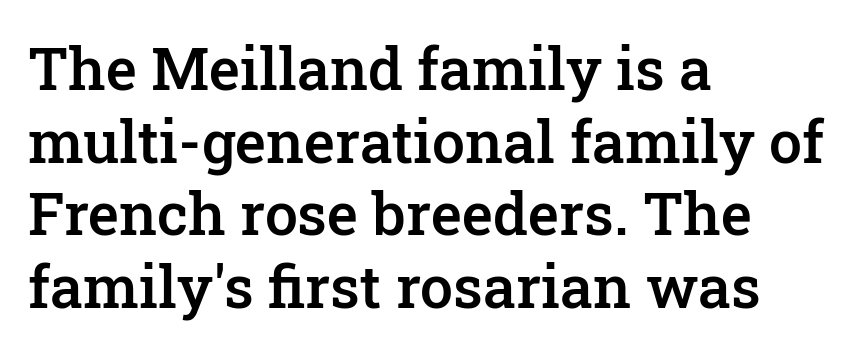
The image shows 59 px semibold serif type, upright; set left-aligned, line spacing 1.23x, normal letter spacing, not underlined; low stroke contrast and a medium x-height.
